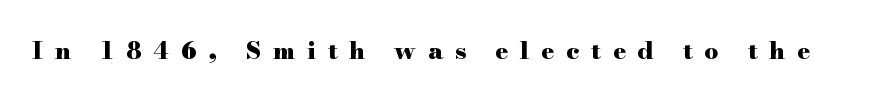
{"italic": "no", "bold": "yes", "underline": "no", "letter_spacing": "wide", "letter_spacing_em": 0.49, "glyph_px": 24}
